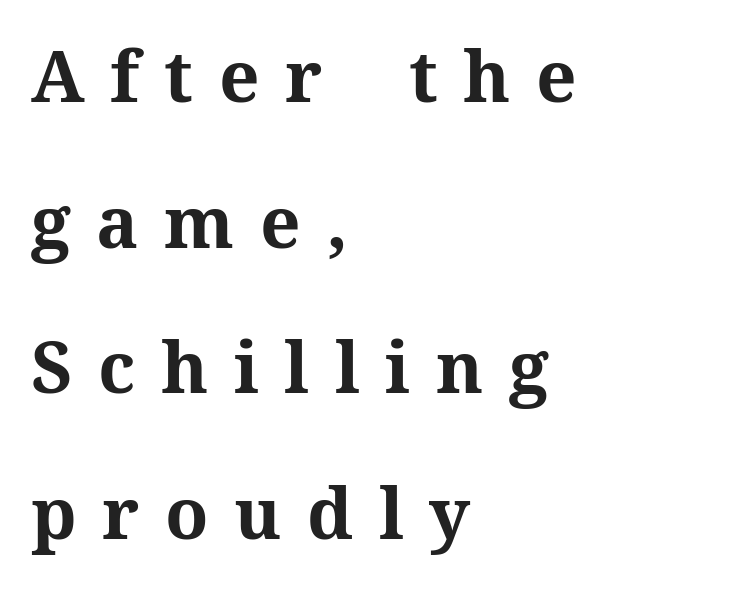
One glance says open: line gaps are wider than usual. Caption: multi-line text, flush left, ragged right. This rendering employs a face with finishing strokes, i.e., a serif. Is this a fixed-width face? No — the glyphs have proportional, varying widths. Nobody drew a line under any word here.
